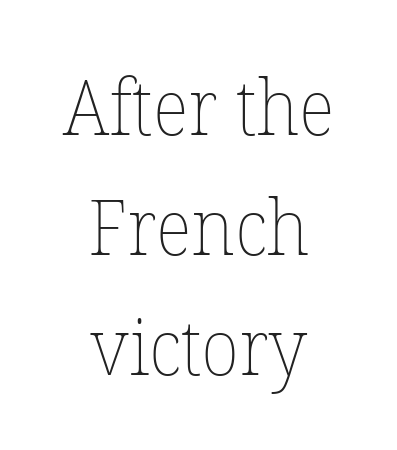
Each new line begins a customary step beneath the previous one. A typesetter would call this proportional, since set widths differ per character. Bare-footed words on every line. This rendering leaves character spacing at its baseline value.
